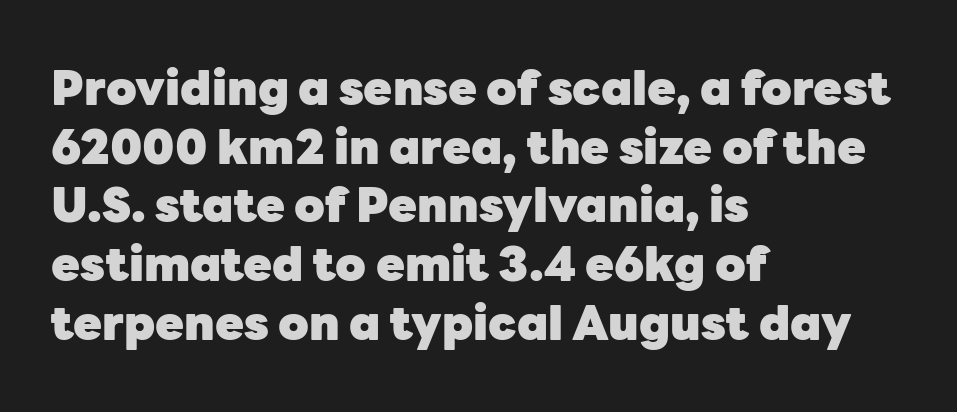
Q: Is the text bold? A: Yes.
Q: Is the text italic (slanted)? A: No, it is upright.
Q: Is the typeface a serif or a sans-serif typeface? A: Sans-serif.
Q: Is the text underlined? A: No.
Q: How is the paragraph aligned? A: Left-aligned.
Q: Is the spacing between letters normal or unusually wide? A: Normal.
Q: Is the spacing between lines tight, normal or loose? A: Normal.
Q: Width (condensed, normal, or wide)? A: Normal.
Q: Stroke contrast? A: Low.
Q: x-height? A: Medium.
Q: Monospaced? A: No.
